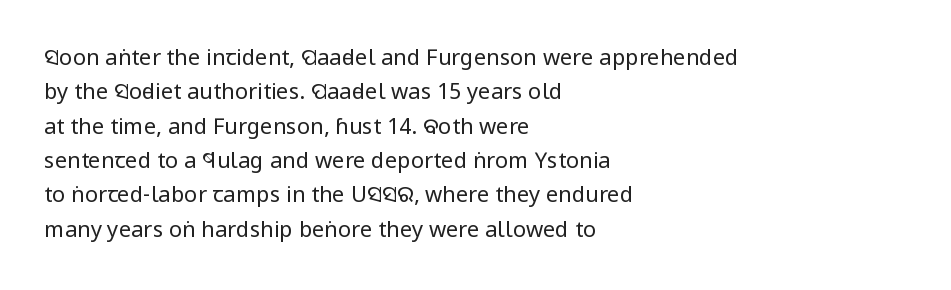
The specimen reads as upright at a glance. Is the stroke heavy? The answer is a plain regular-or-lighter. Clear beneath every line of the passage. Notice how descenders clear the ascenders below comfortably — that's standard leading.
